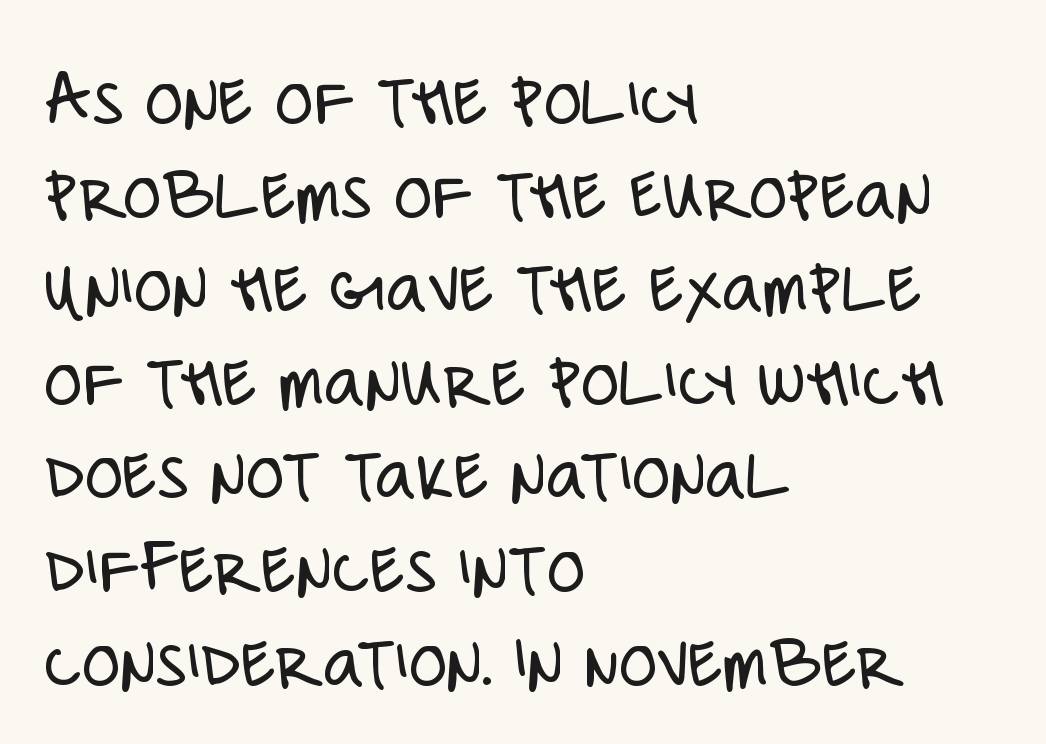
The image shows 78 px light, condensed sans-serif type, upright; set left-aligned, line spacing 1.2x, normal letter spacing, not underlined; low stroke contrast and a large x-height.
